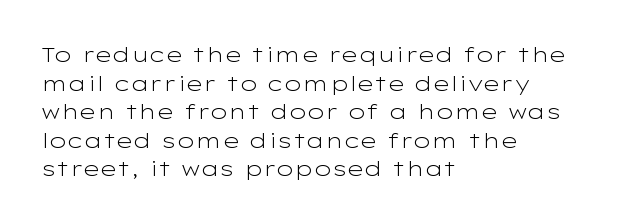
Line beginnings align vertically; line endings do not. Whoever set this chose a conventional vertical rhythm. Stroke mass is kept to a normal reading level or below. Nobody touched the tracking dial on this one.
